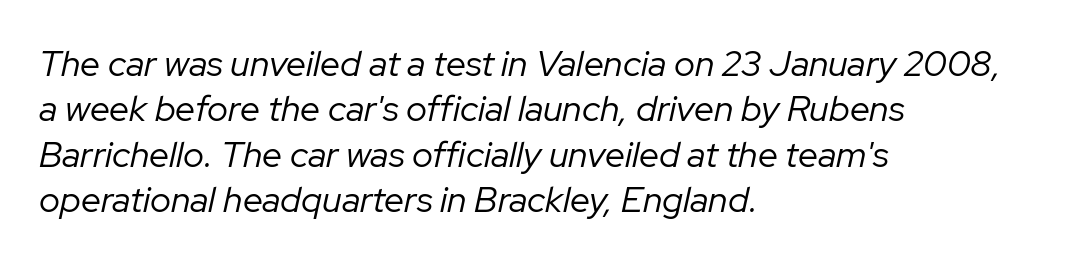
{"italic": "yes", "lean": "right", "slant_degrees": 12, "bold": "no", "weight": "regular", "width": "normal", "stroke_contrast": "low", "x_height": "medium", "monospaced": "no", "underline": "no", "align": "left", "line_spacing": "normal", "line_spacing_ratio": 1.26, "letter_spacing": "normal", "letter_spacing_em": 0.0, "glyph_px": 36}
